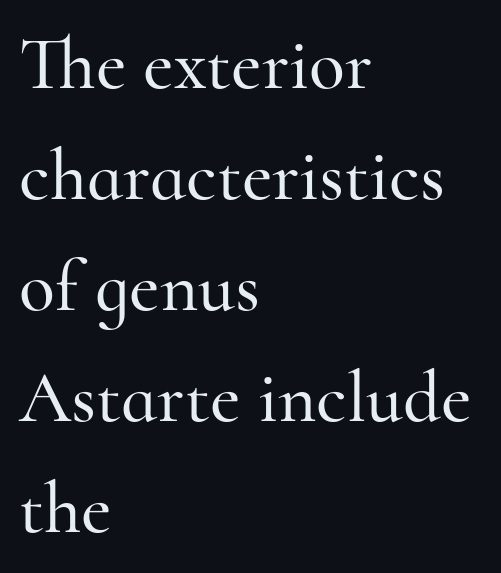
Casual observation: everything's shoved over to the left. This rendering employs a face with finishing strokes, i.e., a serif. This sample has the flowing, uneven cadence of proportional lettering. Italic: no, the glyphs are upright roman. Vertically, the passage feels balanced, rows spaced as you'd expect.
